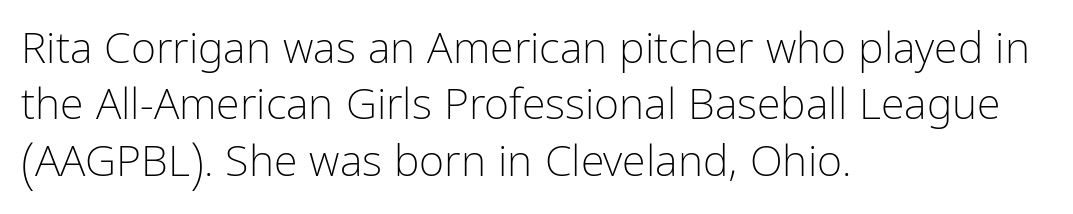
The image shows 43 px light, condensed sans-serif type, upright; set left-aligned, normal line spacing (1.31x), normal letter spacing, not underlined; low stroke contrast and a medium x-height.
